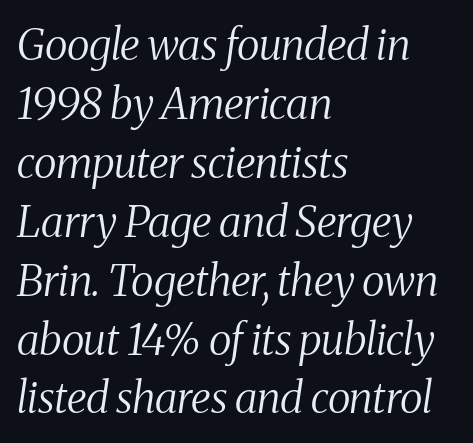
{"serif": "yes", "italic": "yes", "lean": "right", "slant_degrees": 8, "bold": "no", "weight": "regular", "width": "condensed", "stroke_contrast": "medium", "x_height": "medium", "monospaced": "no", "underline": "no", "align": "left", "line_spacing": "normal", "line_spacing_ratio": 1.37, "letter_spacing": "normal", "letter_spacing_em": 0.0, "glyph_px": 43}
